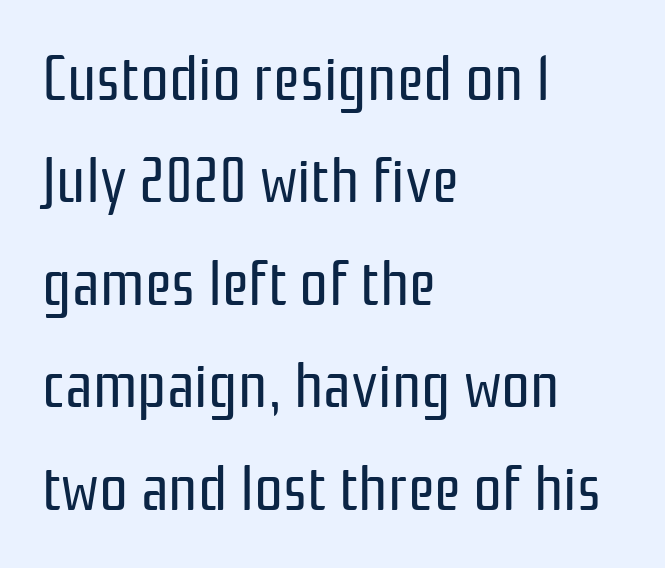
Nothing heavy about these letters — not bold at all. Visually the block forms a straight wall on the left and a jagged coastline on the right. The string is rendered with underlining switched off. Is this a fixed-width face? No — the glyphs have proportional, varying widths. You could call the tracking neutral — neither tight nor loose.
